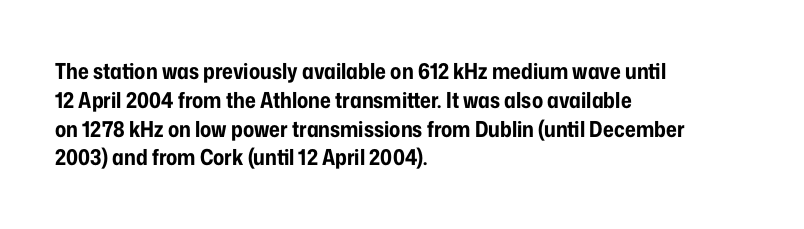
The rows are spaced the way most documents space them. Its strokes are broad and dark, the hallmark of bold type. Posture: upright roman. A bare baseline throughout the passage.
